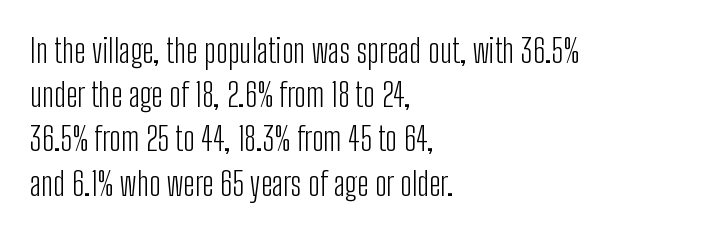
This rendering features lettering with no underline. Baseline-to-baseline distance is the conventional proportion of letter height. You can tell from the bare stems that sans-serif type was used. Counters stay open thanks to moderate or lighter strokes.
